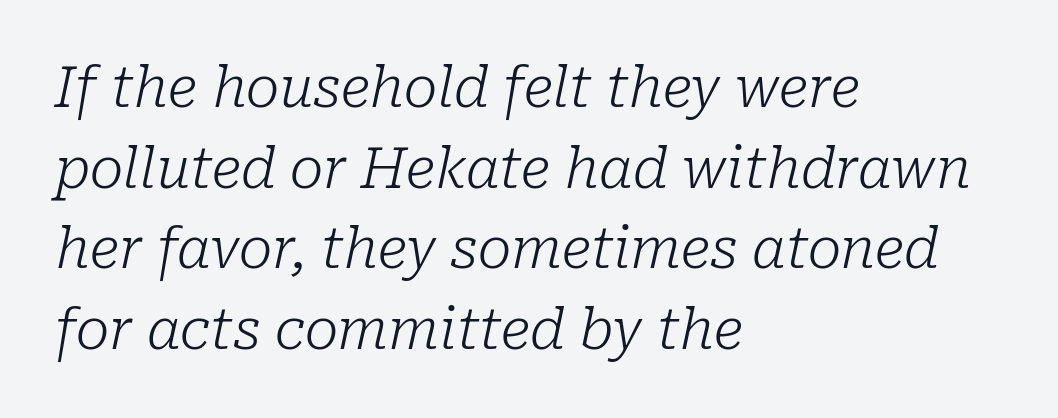
A serif font was chosen for this passage. One glance says typical: line gaps are just what's usual. Lines of text with bare space underneath. The line texture is even and compact thanks to regular tracking.
